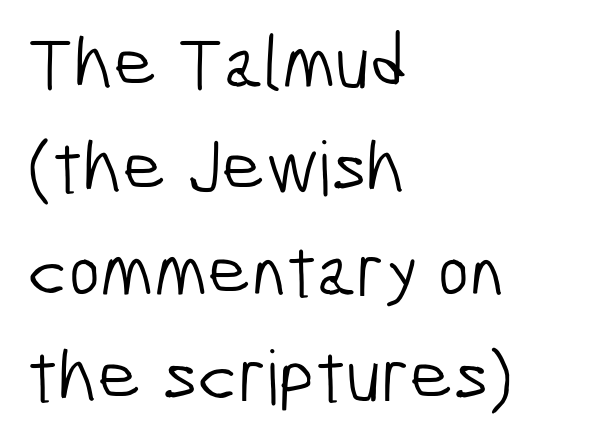
The image shows 75 px light, condensed sans-serif type; set left-aligned, normal line spacing (1.39x), normal letter spacing, not underlined; low stroke contrast and a medium x-height.
